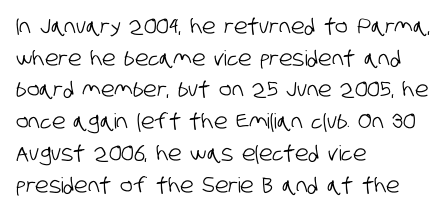
{"underline": "no", "align": "left", "line_spacing": "normal", "line_spacing_ratio": 1.51, "letter_spacing": "normal", "letter_spacing_em": 0.0, "glyph_px": 21}
